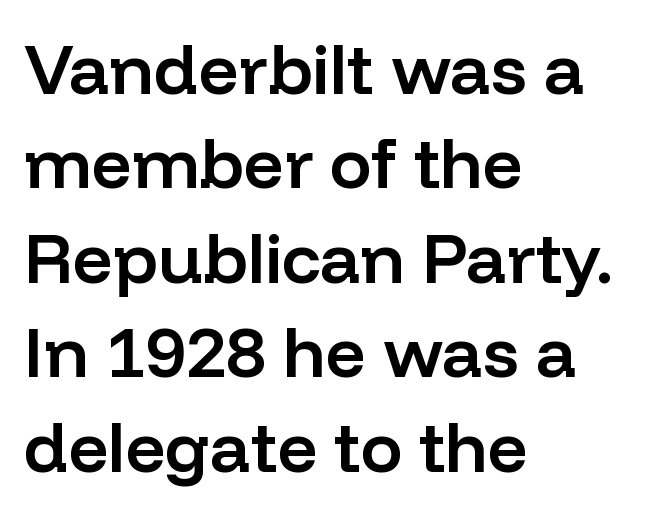
{"serif": "no", "italic": "no", "bold": "semi", "weight": "semibold", "width": "normal", "stroke_contrast": "low", "x_height": "medium", "monospaced": "no", "underline": "no", "align": "left", "line_spacing": "normal", "line_spacing_ratio": 1.35, "letter_spacing": "normal", "letter_spacing_em": 0.0, "glyph_px": 70}
